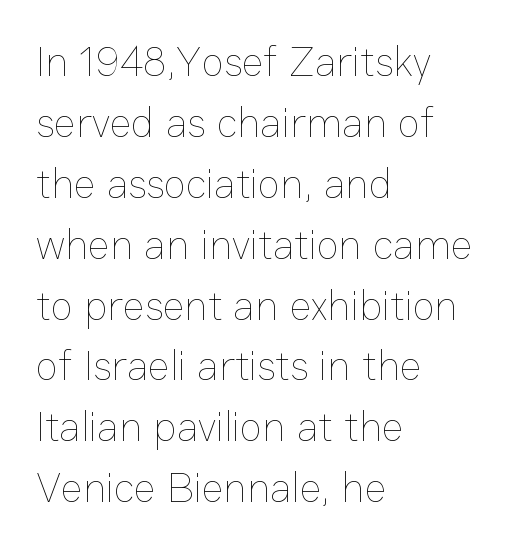
{"italic": "no", "bold": "no", "weight": "thin", "width": "normal", "stroke_contrast": "low", "x_height": "medium", "monospaced": "no", "underline": "no", "align": "left", "line_spacing": "normal", "line_spacing_ratio": 1.45, "letter_spacing": "normal", "letter_spacing_em": 0.0, "glyph_px": 42}
